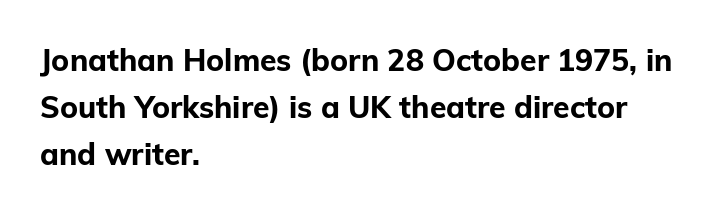
The letters stand upright; this is a roman face. Layout note: lines flush left. The face used here is rendered with its standard letterfit. Decoration check: the copy has no underline. Varying glyph widths throughout — classic text-font behaviour. Strong, thick strokes mark this as bold type.
